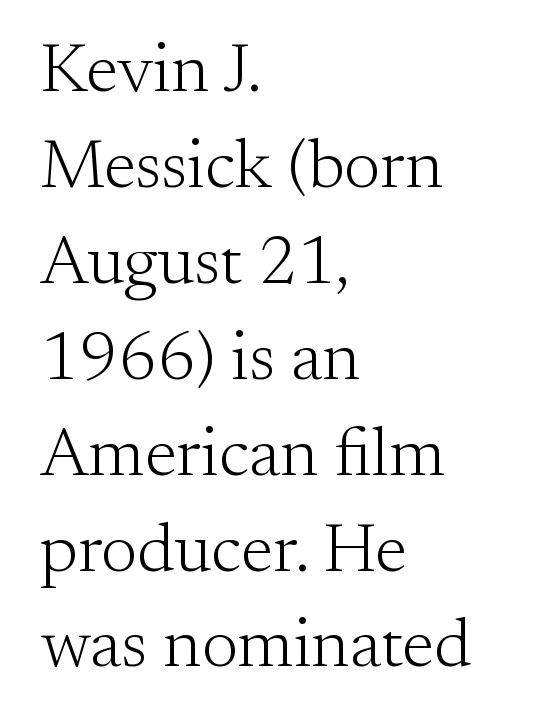
Q: Is the text bold? A: No.
Q: Is the text italic (slanted)? A: No, it is upright.
Q: Is the typeface a serif or a sans-serif typeface? A: Serif.
Q: Is the text underlined? A: No.
Q: How is the paragraph aligned? A: Left-aligned.
Q: Is the spacing between letters normal or unusually wide? A: Normal.
Q: Is the spacing between lines tight, normal or loose? A: Normal.
Q: Width (condensed, normal, or wide)? A: Normal.
Q: Stroke contrast? A: Medium.
Q: x-height? A: Small.
Q: Monospaced? A: No.
